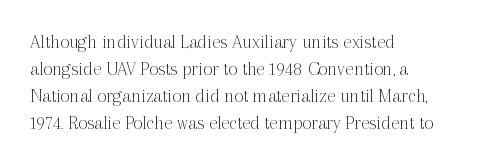
{"italic": "no", "bold": "no", "underline": "no", "align": "left", "line_spacing": "normal", "line_spacing_ratio": 1.35, "letter_spacing": "normal", "letter_spacing_em": 0.0, "glyph_px": 20}
